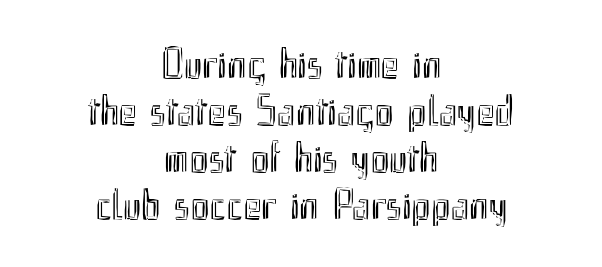
{"italic": "no", "width": "condensed", "x_height": "small", "monospaced": "no", "underline": "no", "align": "center", "line_spacing": "tight", "line_spacing_ratio": 1.07, "letter_spacing": "normal", "letter_spacing_em": 0.0, "glyph_px": 44}
